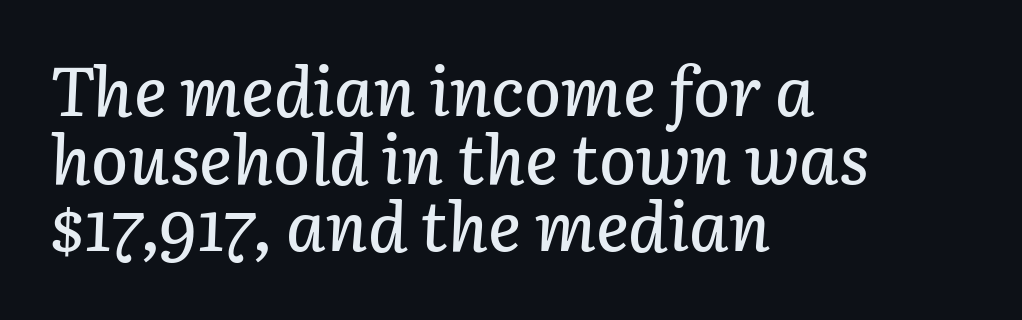
The image shows 69 px text type, italic (leaning right); set left-aligned, tight line spacing (0.98x), normal letter spacing, not underlined; low stroke contrast and a medium x-height.
